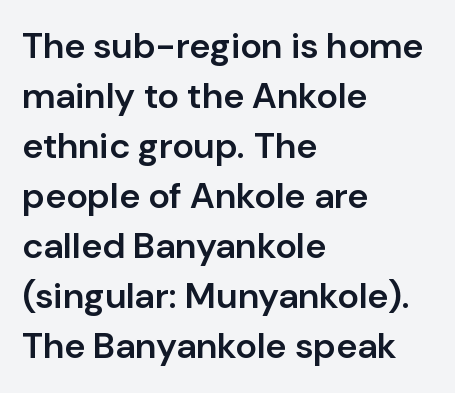
The image shows 36 px semibold sans-serif type, upright; set left-aligned, normal line spacing (1.39x), normal letter spacing, not underlined; low stroke contrast and a medium x-height.
